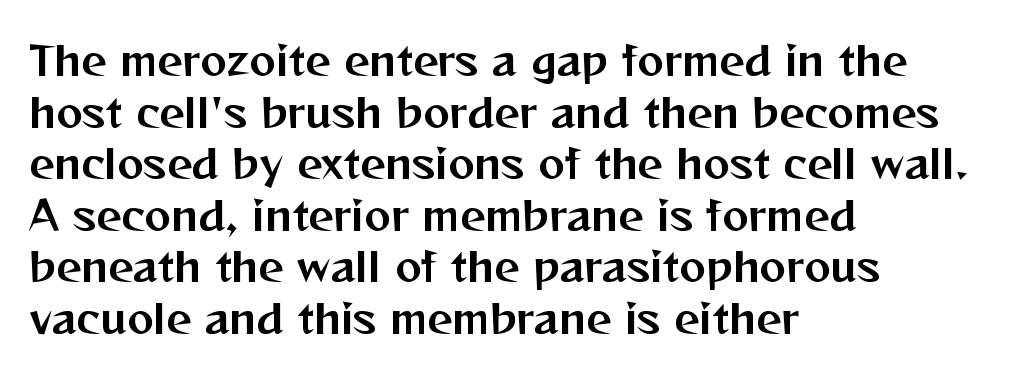
{"serif": "no", "italic": "no", "width": "normal", "stroke_contrast": "medium", "x_height": "medium", "monospaced": "no", "underline": "no", "align": "left", "line_spacing": "normal", "line_spacing_ratio": 1.29, "letter_spacing": "normal", "letter_spacing_em": 0.0, "glyph_px": 40}
